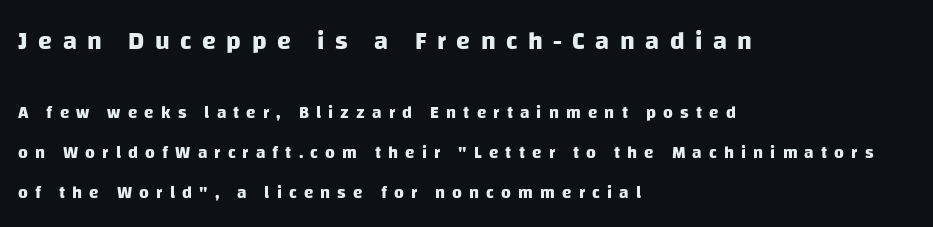
The image shows 25 px bold type; set left-aligned, loose line spacing (2.35x), unusually wide letter spacing (+0.42 em), not underlined; the first (top) block is 1.47x larger.
